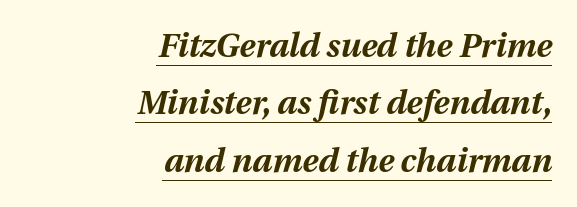
Q: Is the text bold? A: Yes.
Q: Is the text italic (slanted)? A: Yes, it leans right by about 12 degrees.
Q: Is the text underlined? A: Yes.
Q: How is the paragraph aligned? A: Right-aligned.
Q: Is the spacing between letters normal or unusually wide? A: Normal.
Q: Width (condensed, normal, or wide)? A: Normal.
Q: Stroke contrast? A: Medium.
Q: x-height? A: Medium.
Q: Monospaced? A: No.
